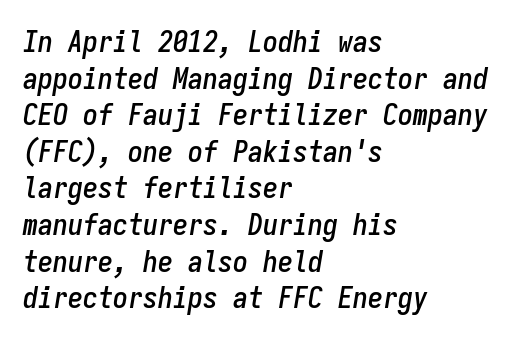
Q: Is the text italic (slanted)? A: Yes, it leans right by about 9 degrees.
Q: Is the text underlined? A: No.
Q: How is the paragraph aligned? A: Left-aligned.
Q: Is the spacing between letters normal or unusually wide? A: Normal.
Q: Width (condensed, normal, or wide)? A: Condensed.
Q: Stroke contrast? A: Low.
Q: x-height? A: Medium.
Q: Monospaced? A: Yes.
